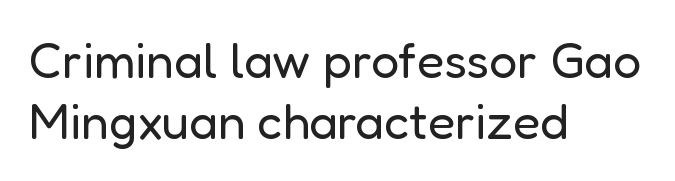
Q: Is the text bold? A: No.
Q: Is the text italic (slanted)? A: No, it is upright.
Q: Is the typeface a serif or a sans-serif typeface? A: Sans-serif.
Q: Is the text underlined? A: No.
Q: How is the paragraph aligned? A: Left-aligned.
Q: Is the spacing between letters normal or unusually wide? A: Normal.
Q: Width (condensed, normal, or wide)? A: Normal.
Q: Stroke contrast? A: Low.
Q: x-height? A: Medium.
Q: Monospaced? A: No.
